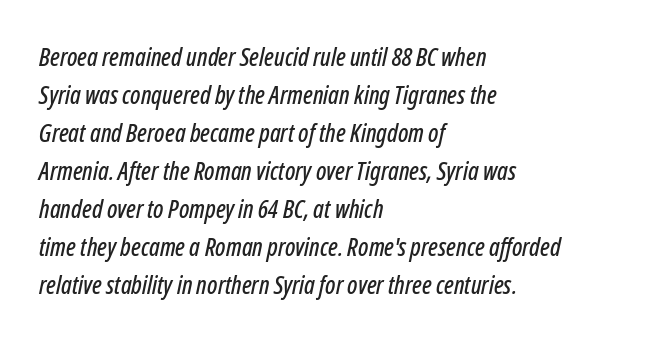
{"italic": "yes", "lean": "right", "slant_degrees": 12, "underline": "no", "align": "left", "line_spacing": "normal", "line_spacing_ratio": 1.52, "letter_spacing": "normal", "letter_spacing_em": 0.0, "glyph_px": 25}
